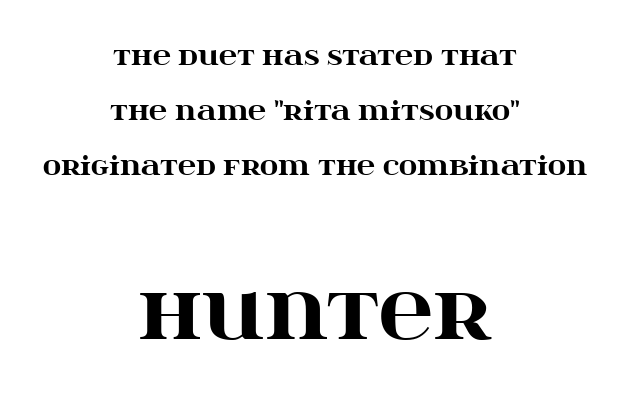
{"serif": "yes", "italic": "no", "bold": "yes", "weight": "heavy", "width": "wide", "stroke_contrast": "high", "x_height": "large", "monospaced": "no", "underline": "no", "align": "center", "line_spacing": "loose", "line_spacing_ratio": 2.2, "letter_spacing": "normal", "letter_spacing_em": 0.0, "larger_block": "second", "size_ratio": 3.0, "glyph_px": 75}
